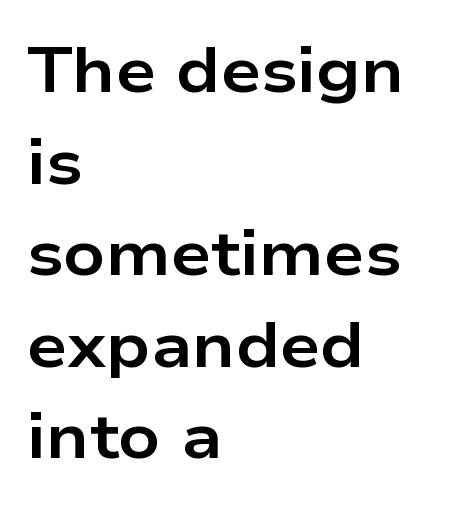
The image shows 64 px bold, wide sans-serif type, upright; set left-aligned, normal line spacing (1.43x), normal letter spacing, not underlined; low stroke contrast and a medium x-height.
